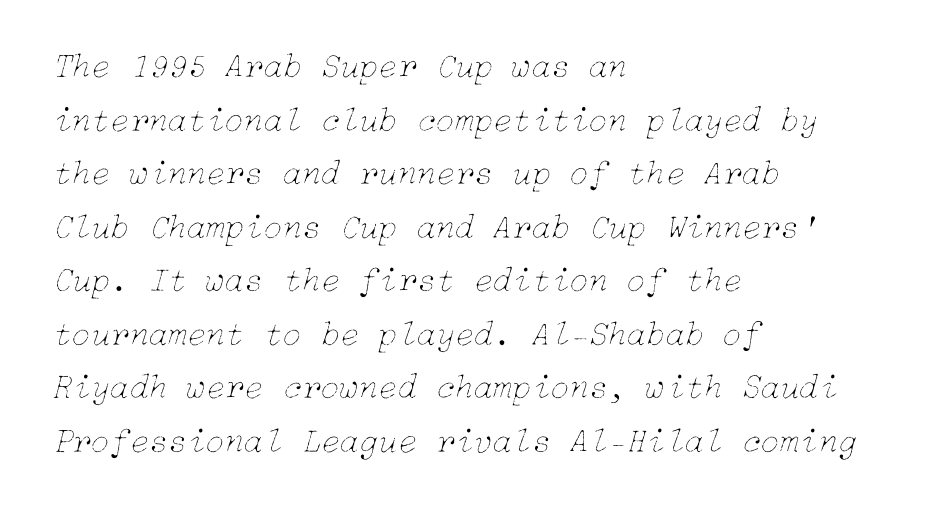
{"italic": "yes", "lean": "right", "slant_degrees": 15, "bold": "no", "weight": "thin", "width": "normal", "stroke_contrast": "low", "x_height": "medium", "underline": "no", "align": "left", "line_spacing": "normal", "line_spacing_ratio": 1.53, "letter_spacing": "normal", "letter_spacing_em": 0.0, "glyph_px": 35}
